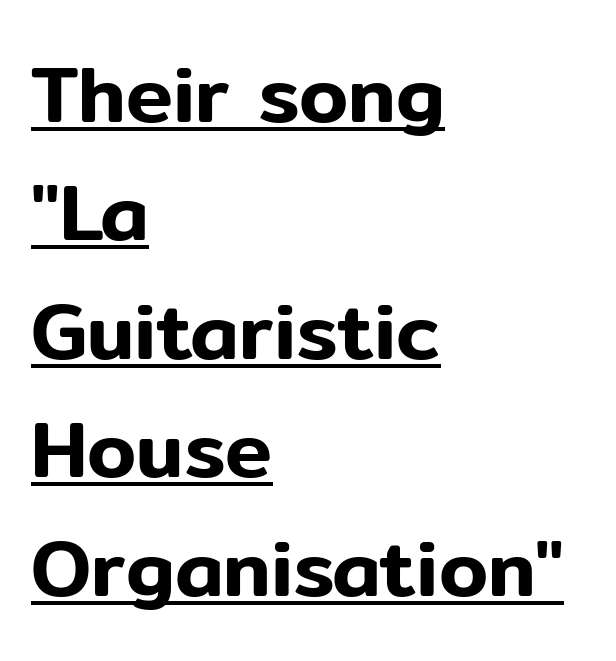
The image shows 79 px sans-serif type, upright; set left-aligned, normal line spacing (1.5x), normal letter spacing, underlined; low stroke contrast and a medium x-height.
